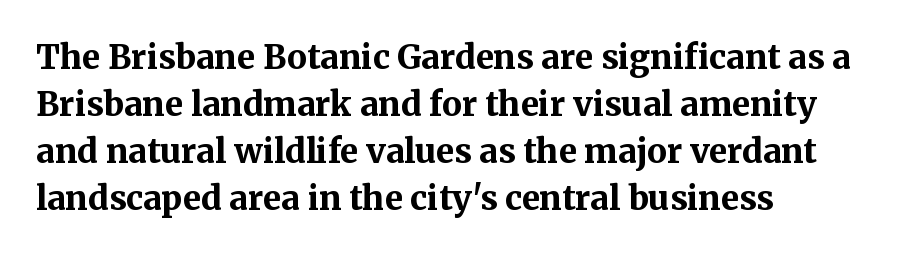
{"serif": "yes", "italic": "no", "bold": "yes", "weight": "bold", "width": "normal", "stroke_contrast": "medium", "x_height": "medium", "monospaced": "no", "underline": "no", "align": "left", "line_spacing": "normal", "line_spacing_ratio": 1.42, "letter_spacing": "normal", "letter_spacing_em": 0.0, "glyph_px": 33}
